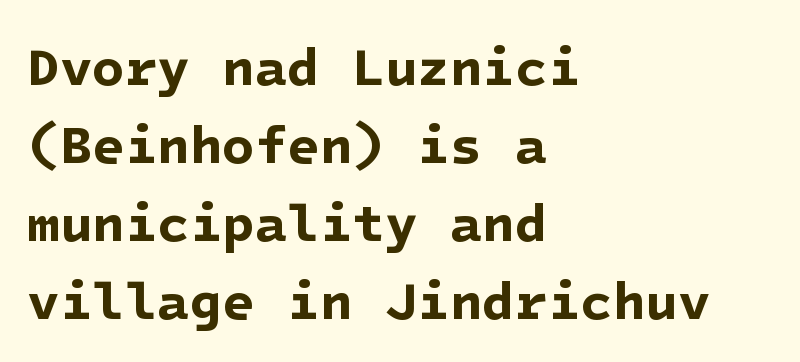
{"serif": "no", "bold": "yes", "weight": "bold", "width": "normal", "stroke_contrast": "low", "x_height": "medium", "underline": "no", "align": "left", "line_spacing": "normal", "line_spacing_ratio": 1.47, "letter_spacing": "normal", "letter_spacing_em": 0.0, "glyph_px": 53}
